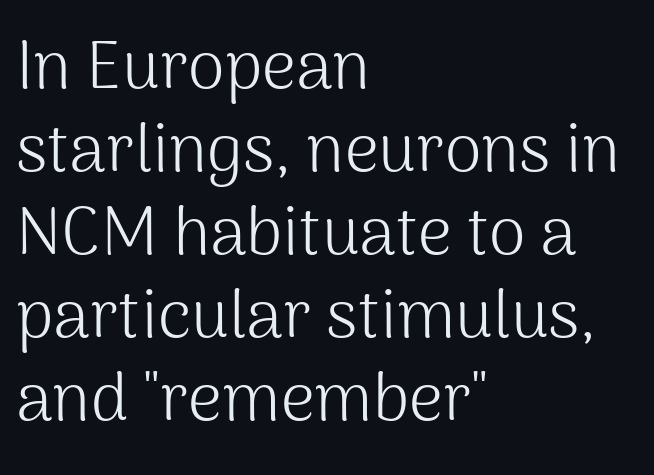
{"serif": "no", "italic": "no", "bold": "no", "weight": "light", "width": "normal", "stroke_contrast": "medium", "x_height": "medium", "monospaced": "no", "underline": "no", "align": "left", "line_spacing_ratio": 1.24, "letter_spacing": "normal", "letter_spacing_em": 0.0, "glyph_px": 67}
